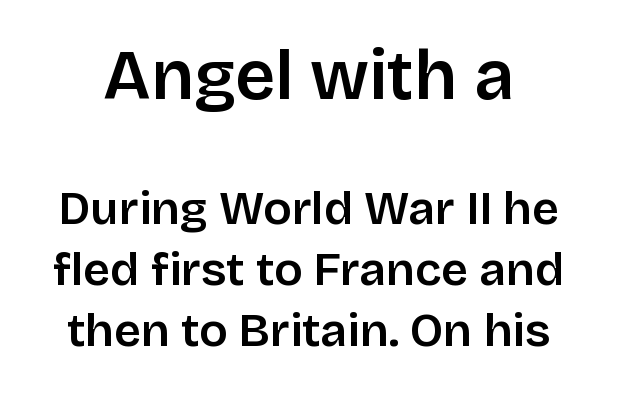
The image shows 70 px sans-serif type, upright; set normal line spacing (1.3x), normal letter spacing, not underlined; the first (top) block is 1.49x larger; low stroke contrast and a large x-height.
